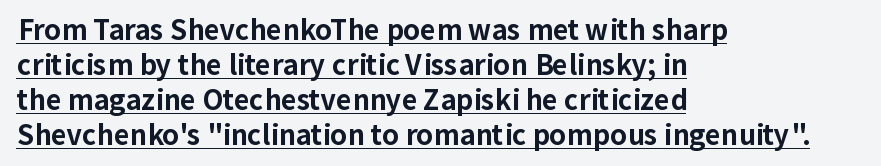
The image shows 27 px bold type, upright; set left-aligned, normal line spacing (1.3x), normal letter spacing, underlined.
